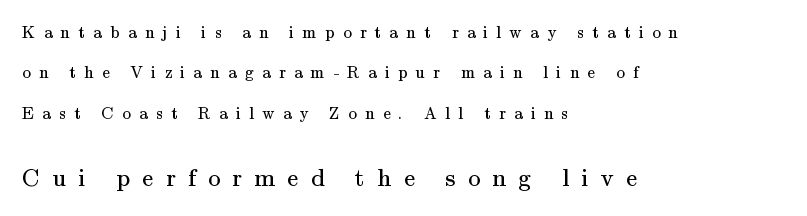
{"italic": "no", "bold": "no", "underline": "no", "align": "left", "line_spacing": "loose", "line_spacing_ratio": 2.38, "letter_spacing": "wide", "letter_spacing_em": 0.49, "larger_block": "second", "size_ratio": 1.47, "glyph_px": 25}
